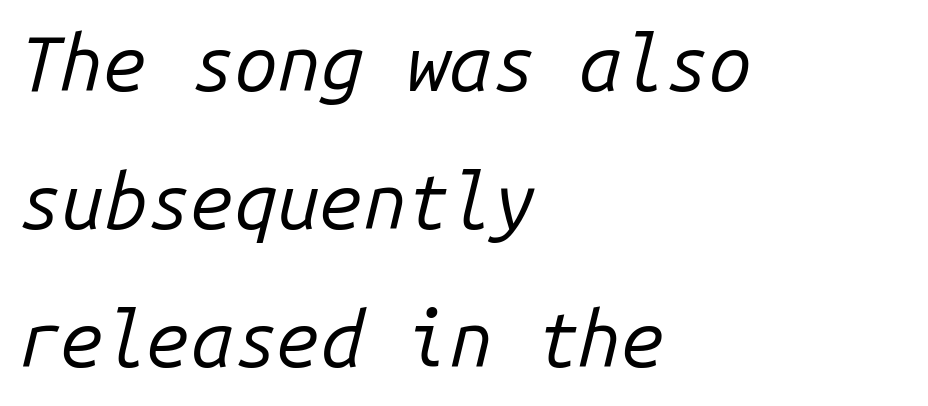
Does the copy run flush right? No — it runs flush left. Rendered with sloped, italic letterforms. The face used here is rendered with its standard letterfit. The weight tops out at a normal text grade. The area under the type is left untouched. Fixed-width glyphs throughout — classic coding-font behaviour.
